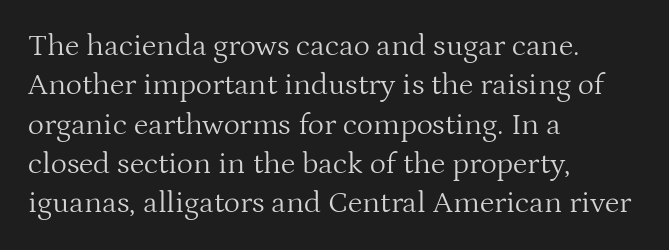
The image shows 31 px light serif type, upright; set left-aligned, normal line spacing (1.27x), normal letter spacing, not underlined; medium stroke contrast and a medium x-height.
